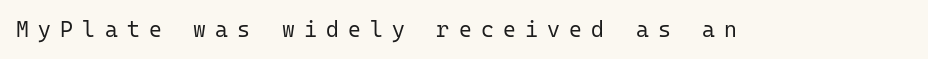
Q: Is the text bold? A: No.
Q: Is the text italic (slanted)? A: No, it is upright.
Q: Is the text underlined? A: No.
Q: Is the spacing between letters normal or unusually wide? A: Unusually wide.
